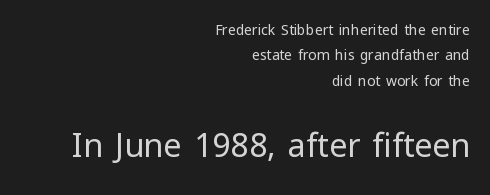
The image shows 32 px regular-weight sans-serif type, upright; set right-aligned, line spacing 1.82x, normal letter spacing, not underlined; the second (bottom) block is 2.29x larger; low stroke contrast and a medium x-height.
